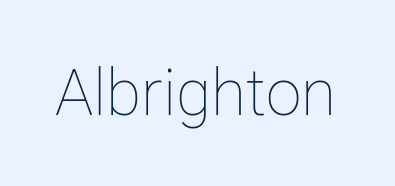
The image shows 64 px thin type, upright; set normal letter spacing, not underlined; low stroke contrast and a medium x-height.
